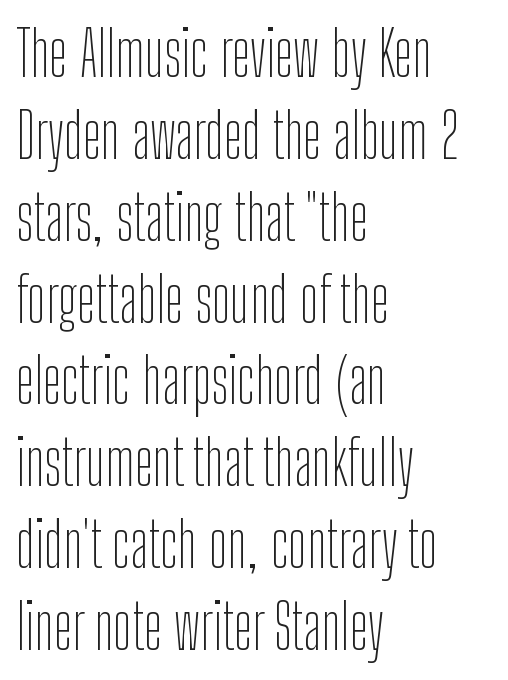
The strip under each line holds only bare page. Notice how the passage keeps a crisp vertical edge on the left only. Each word holds together tightly as a unit, with standard inter-letter gaps. Rows of type keep a routine distance in the vertical direction. Style check: upright.
